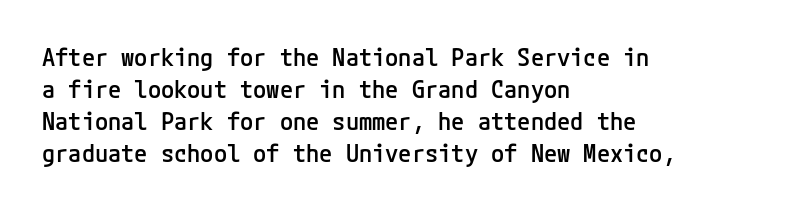
Q: Is the text bold? A: Semi-bold.
Q: Is the text italic (slanted)? A: No, it is upright.
Q: Is the text underlined? A: No.
Q: How is the paragraph aligned? A: Left-aligned.
Q: Is the spacing between letters normal or unusually wide? A: Normal.
Q: Is the spacing between lines tight, normal or loose? A: Normal.
